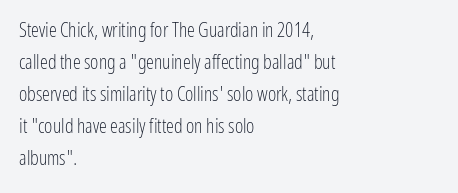
Q: Is the text bold? A: No.
Q: Is the text italic (slanted)? A: No, it is upright.
Q: Is the text underlined? A: No.
Q: How is the paragraph aligned? A: Left-aligned.
Q: Is the spacing between letters normal or unusually wide? A: Normal.
Q: Is the spacing between lines tight, normal or loose? A: Normal.
